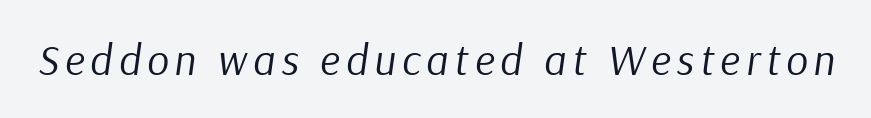
Looks like regular typesetting: each glyph gets only the width it needs. The letterforms sit at book weight or below. Each row of text sits above clean, open space. This is oblique type, the kind used for emphasis or titles.
